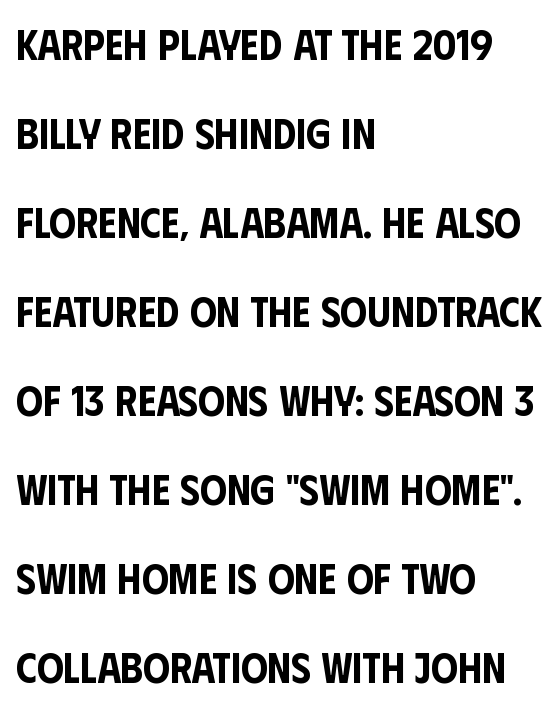
{"serif": "no", "italic": "no", "width": "condensed", "stroke_contrast": "low", "x_height": "large", "monospaced": "no", "underline": "no", "align": "left", "line_spacing": "loose", "line_spacing_ratio": 2.12, "letter_spacing": "normal", "letter_spacing_em": 0.0, "glyph_px": 42}
